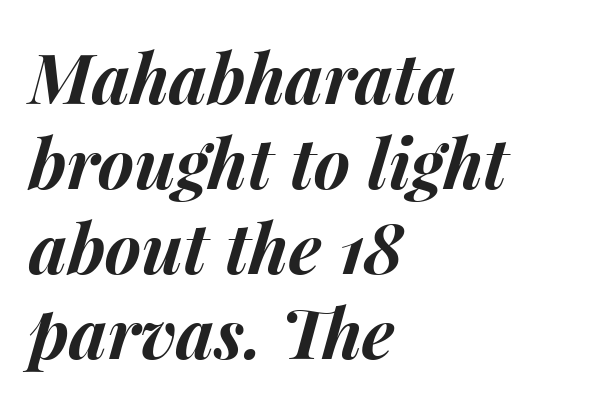
The line texture is even and compact thanks to regular tracking. An italicized treatment has been applied to the whole sample. Caption: bold face, heavy strokes. Looks like regular typesetting: each glyph gets only the width it needs. The passage shown is not underscored anywhere. The paragraph shown leans on its left margin.
